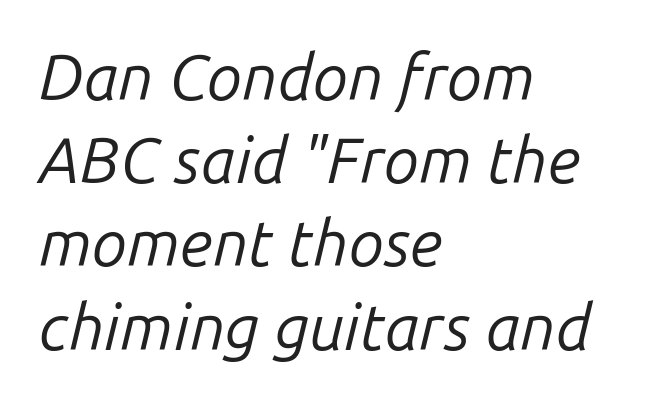
The image shows 64 px regular-weight type, italic (leaning right); set left-aligned, normal line spacing (1.3x), normal letter spacing, not underlined; low stroke contrast and a medium x-height.
